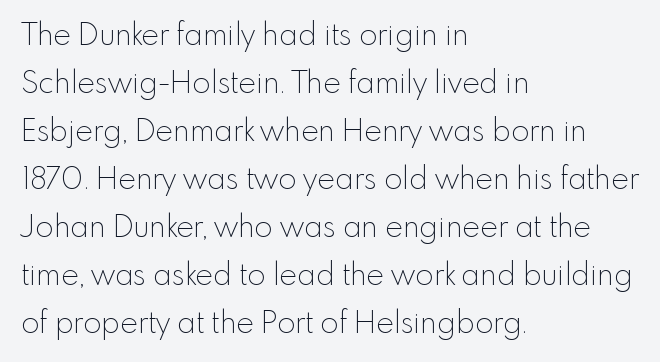
{"serif": "no", "italic": "no", "bold": "no", "weight": "thin", "width": "normal", "x_height": "small", "monospaced": "no", "underline": "no", "align": "left", "line_spacing": "normal", "line_spacing_ratio": 1.6, "letter_spacing": "normal", "letter_spacing_em": 0.0, "glyph_px": 30}
